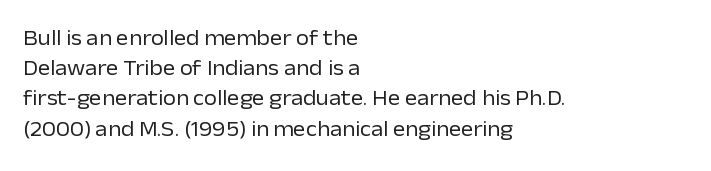
The image shows 21 px text type, upright; set left-aligned, normal line spacing (1.44x), normal letter spacing, not underlined.
